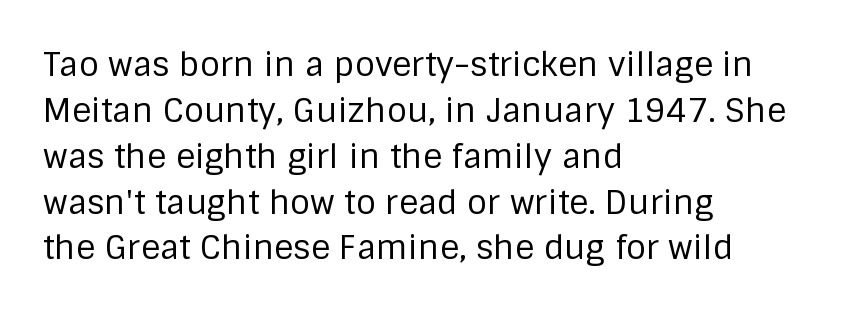
{"serif": "no", "italic": "no", "bold": "no", "weight": "regular", "width": "normal", "stroke_contrast": "low", "x_height": "large", "monospaced": "no", "underline": "no", "align": "left", "line_spacing": "normal", "line_spacing_ratio": 1.39, "letter_spacing": "normal", "letter_spacing_em": 0.0, "glyph_px": 33}
